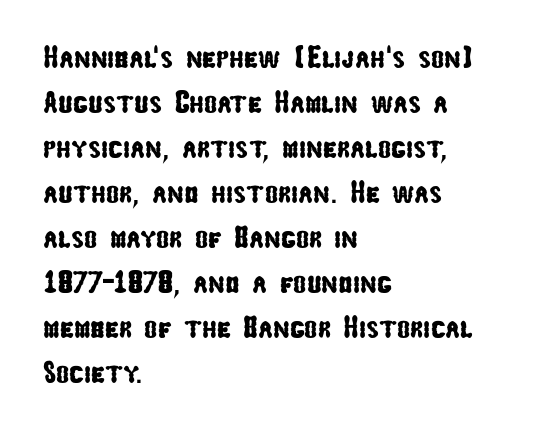
Q: Is the typeface a serif or a sans-serif typeface? A: Sans-serif.
Q: Is the text underlined? A: No.
Q: How is the paragraph aligned? A: Left-aligned.
Q: Is the spacing between letters normal or unusually wide? A: Normal.
Q: Is the spacing between lines tight, normal or loose? A: Normal.
Q: Width (condensed, normal, or wide)? A: Condensed.
Q: Stroke contrast? A: Low.
Q: x-height? A: Medium.
Q: Monospaced? A: No.
